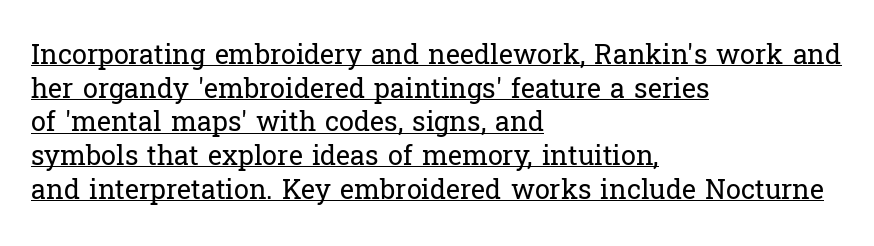
{"italic": "no", "bold": "no", "underline": "yes", "align": "left", "line_spacing": "normal", "line_spacing_ratio": 1.25, "letter_spacing": "normal", "letter_spacing_em": 0.0, "glyph_px": 27}
